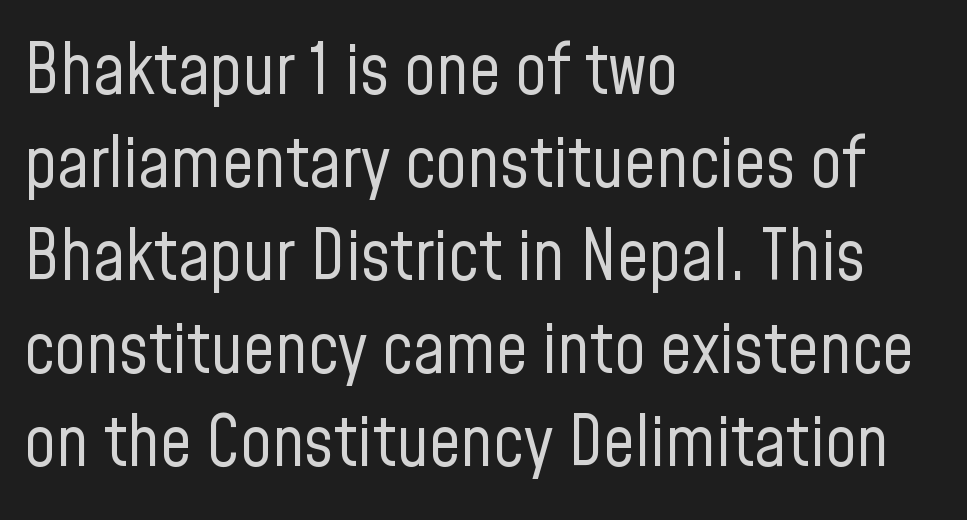
{"serif": "no", "italic": "no", "bold": "no", "weight": "regular", "width": "condensed", "stroke_contrast": "low", "x_height": "medium", "monospaced": "no", "underline": "no", "align": "left", "line_spacing": "normal", "line_spacing_ratio": 1.33, "letter_spacing": "normal", "letter_spacing_em": 0.0, "glyph_px": 70}
